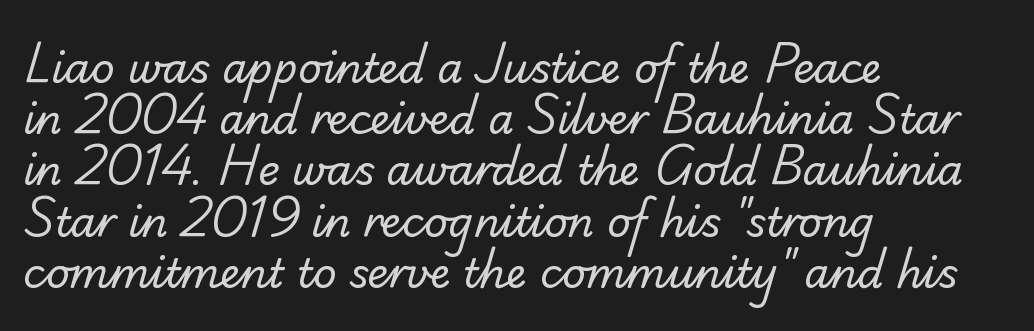
{"serif": "no", "bold": "no", "weight": "regular", "width": "normal", "stroke_contrast": "low", "x_height": "small", "monospaced": "no", "underline": "no", "align": "left", "line_spacing": "normal", "line_spacing_ratio": 1.25, "letter_spacing": "normal", "letter_spacing_em": 0.0, "glyph_px": 41}
